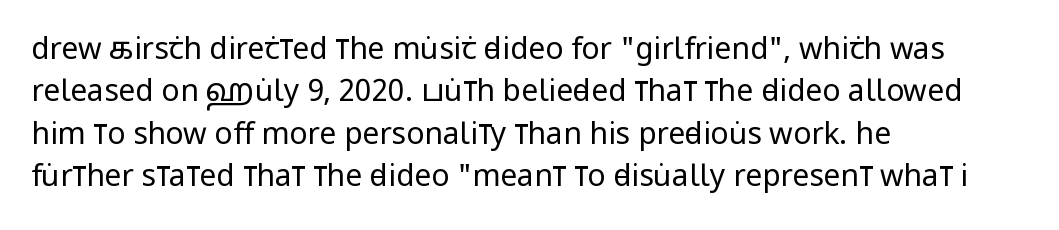
Q: Is the text bold? A: No.
Q: Is the text italic (slanted)? A: No, it is upright.
Q: Is the typeface a serif or a sans-serif typeface? A: Sans-serif.
Q: Is the text underlined? A: No.
Q: How is the paragraph aligned? A: Left-aligned.
Q: Is the spacing between letters normal or unusually wide? A: Normal.
Q: Is the spacing between lines tight, normal or loose? A: Normal.
Q: Width (condensed, normal, or wide)? A: Condensed.
Q: Stroke contrast? A: Low.
Q: x-height? A: Large.
Q: Monospaced? A: No.
